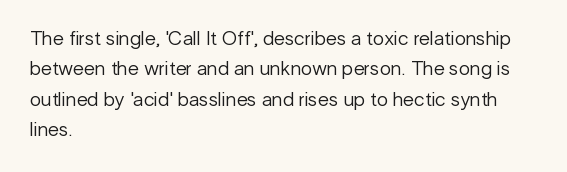
Q: Is the text bold? A: No.
Q: Is the text italic (slanted)? A: No, it is upright.
Q: Is the text underlined? A: No.
Q: How is the paragraph aligned? A: Left-aligned.
Q: Is the spacing between letters normal or unusually wide? A: Normal.
Q: Is the spacing between lines tight, normal or loose? A: Normal.
